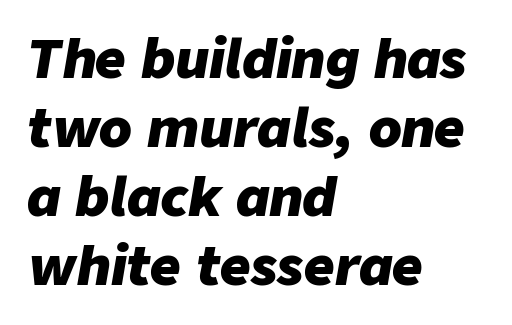
Set as a true bold cut, around the 700 mark. Each line starts at the same left margin while the right side varies. Here the designer chose a conventional face with non-uniform glyph widths. These lines keep a tight, regular rhythm from letter to letter. The area under the type is left untouched. The leading is moderate, giving the passage an even texture.
